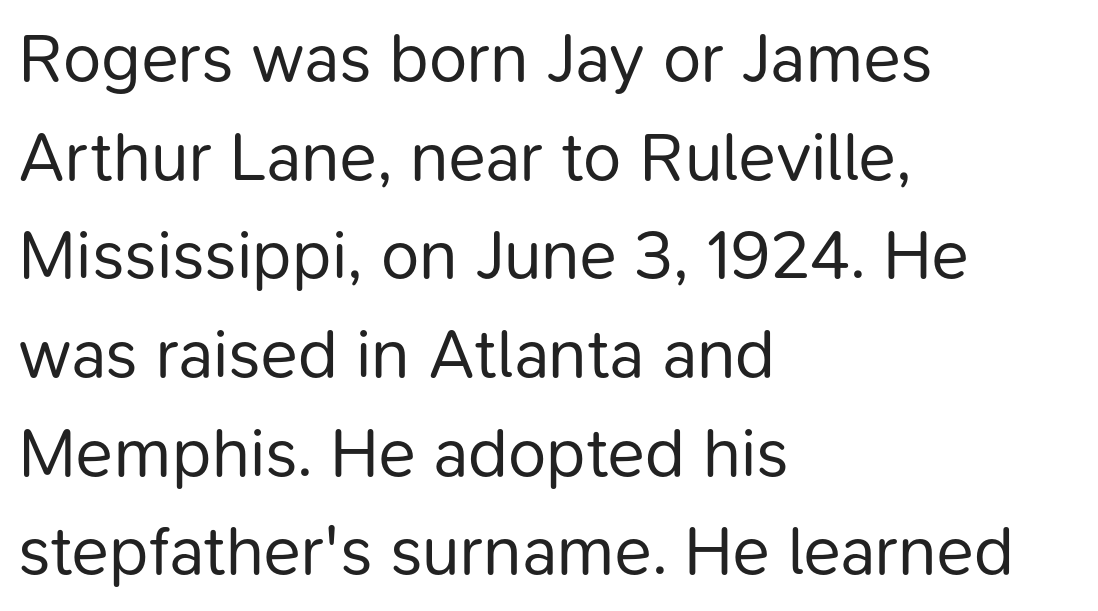
Q: Is the text bold? A: No.
Q: Is the text italic (slanted)? A: No, it is upright.
Q: Is the typeface a serif or a sans-serif typeface? A: Sans-serif.
Q: Is the text underlined? A: No.
Q: How is the paragraph aligned? A: Left-aligned.
Q: Is the spacing between letters normal or unusually wide? A: Normal.
Q: Is the spacing between lines tight, normal or loose? A: Normal.
Q: Width (condensed, normal, or wide)? A: Normal.
Q: Stroke contrast? A: Low.
Q: x-height? A: Medium.
Q: Monospaced? A: No.
